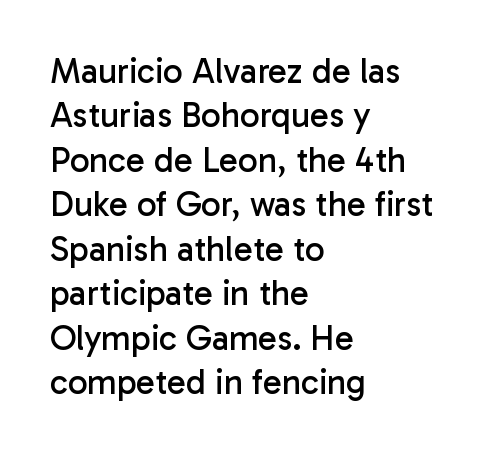
Q: Is the text bold? A: No.
Q: Is the text italic (slanted)? A: No, it is upright.
Q: Is the typeface a serif or a sans-serif typeface? A: Sans-serif.
Q: Is the text underlined? A: No.
Q: How is the paragraph aligned? A: Left-aligned.
Q: Is the spacing between letters normal or unusually wide? A: Normal.
Q: Is the spacing between lines tight, normal or loose? A: Normal.
Q: Width (condensed, normal, or wide)? A: Normal.
Q: Stroke contrast? A: Low.
Q: x-height? A: Medium.
Q: Monospaced? A: No.
